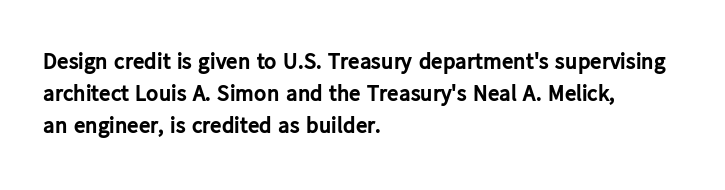
Compared with typical paragraphs, the rows here are spaced about the same. In terms of posture, this sample is upright. You'd pick this weight for a headline — it's a proper bold. Typeset ragged right — the left edge is the straight one.
